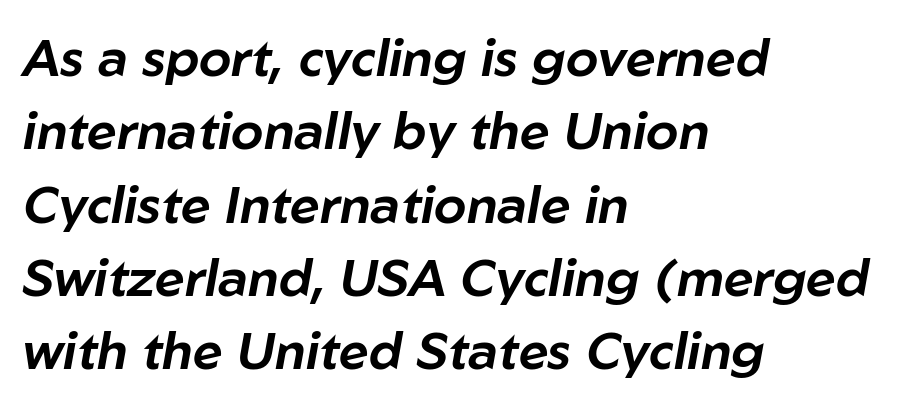
Q: Is the text italic (slanted)? A: Yes, it leans right by about 10 degrees.
Q: Is the text underlined? A: No.
Q: How is the paragraph aligned? A: Left-aligned.
Q: Is the spacing between letters normal or unusually wide? A: Normal.
Q: Is the spacing between lines tight, normal or loose? A: Normal.
Q: Width (condensed, normal, or wide)? A: Normal.
Q: Stroke contrast? A: Low.
Q: x-height? A: Medium.
Q: Monospaced? A: No.
